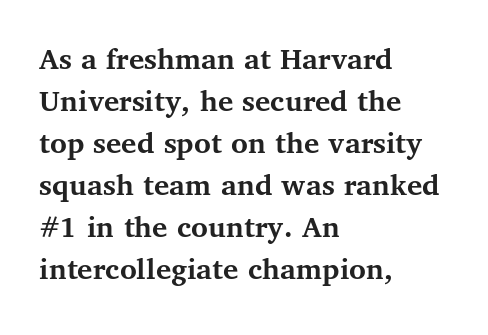
The image shows 32 px semibold serif type, upright; set left-aligned, normal line spacing (1.31x), normal letter spacing, not underlined; medium stroke contrast and a medium x-height.
